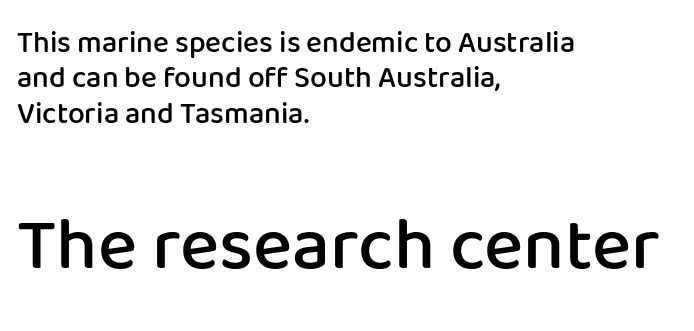
{"serif": "no", "italic": "no", "bold": "semi", "weight": "semibold", "width": "normal", "stroke_contrast": "low", "x_height": "medium", "monospaced": "no", "underline": "no", "align": "left", "line_spacing_ratio": 1.18, "letter_spacing": "normal", "letter_spacing_em": 0.0, "larger_block": "second", "size_ratio": 2.47, "glyph_px": 74}
